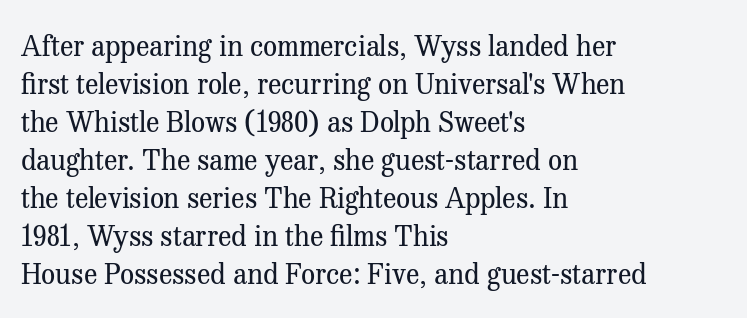
{"serif": "yes", "italic": "no", "bold": "no", "weight": "regular", "width": "normal", "stroke_contrast": "medium", "x_height": "medium", "monospaced": "no", "underline": "no", "align": "left", "line_spacing": "normal", "line_spacing_ratio": 1.36, "letter_spacing": "normal", "letter_spacing_em": 0.0, "glyph_px": 28}
